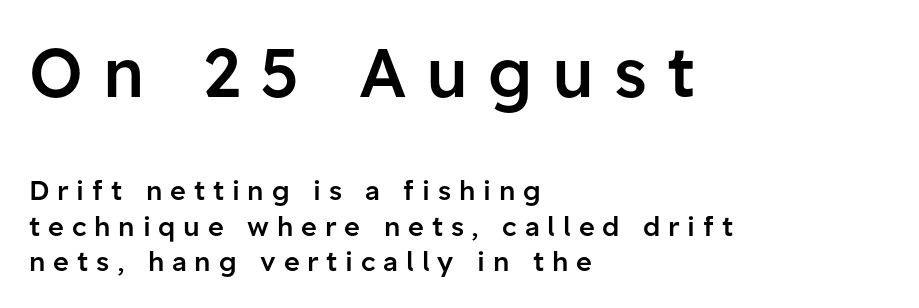
The font's upright variant was chosen for this text. You could only call the tracking loose — the letters float apart. You could not count columns in this text — the font is proportionally spaced. Just letters on the line, the space beneath them empty.
